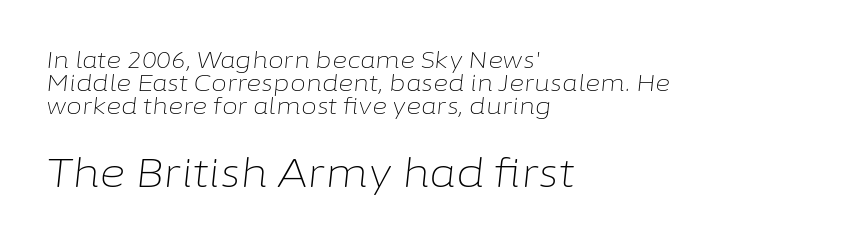
The image shows 40 px light type, italic (leaning right); set left-aligned, tight line spacing (1.01x), normal letter spacing, not underlined; the second (bottom) block is 1.74x larger; low stroke contrast and a medium x-height.
